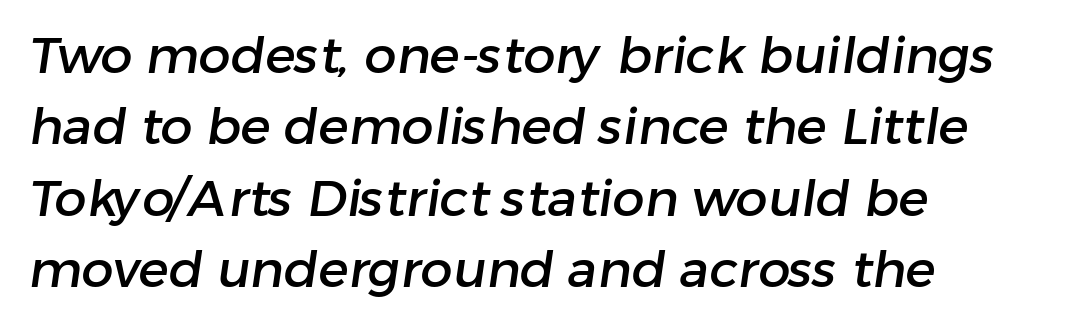
The image shows 51 px sans-serif type; set left-aligned, normal line spacing (1.4x), normal letter spacing, not underlined; low stroke contrast and a medium x-height.
